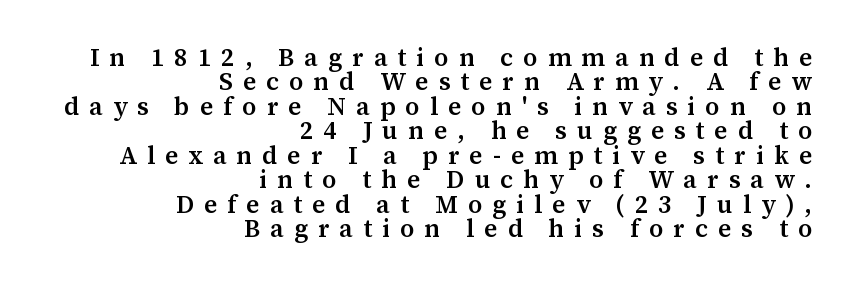
{"italic": "no", "bold": "semi", "underline": "no", "align": "right", "line_spacing": "tight", "line_spacing_ratio": 0.98, "letter_spacing": "wide", "letter_spacing_em": 0.4, "glyph_px": 25}
